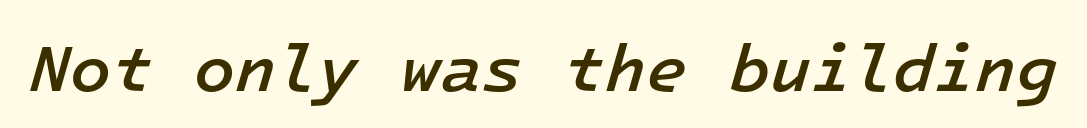
The image shows 67 px semibold type, italic (leaning right), monospaced; set normal letter spacing, not underlined; low stroke contrast and a medium x-height.
